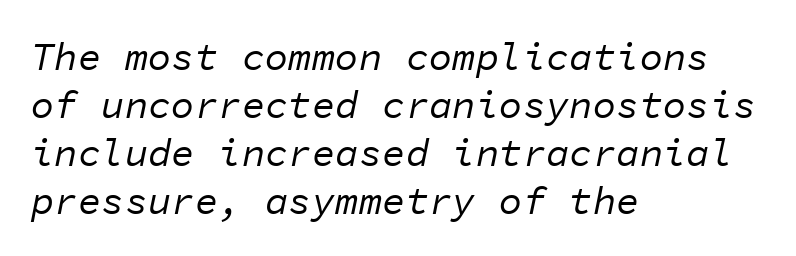
{"italic": "yes", "lean": "right", "slant_degrees": 11, "bold": "no", "weight": "regular", "width": "normal", "stroke_contrast": "low", "x_height": "medium", "monospaced": "yes", "underline": "no", "align": "left", "line_spacing_ratio": 1.23, "letter_spacing": "normal", "letter_spacing_em": 0.0, "glyph_px": 39}
